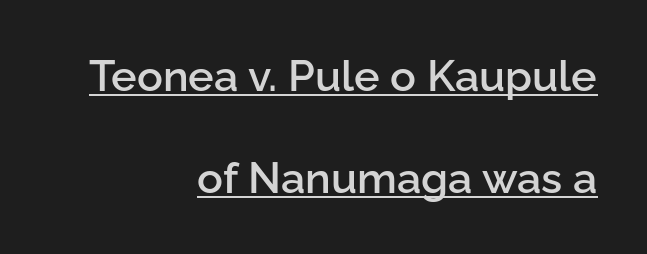
Q: Is the text bold? A: Semi-bold.
Q: Is the text italic (slanted)? A: No, it is upright.
Q: Is the typeface a serif or a sans-serif typeface? A: Sans-serif.
Q: Is the text underlined? A: Yes.
Q: How is the paragraph aligned? A: Right-aligned.
Q: Is the spacing between letters normal or unusually wide? A: Normal.
Q: Is the spacing between lines tight, normal or loose? A: Loose.
Q: Width (condensed, normal, or wide)? A: Normal.
Q: Stroke contrast? A: Low.
Q: x-height? A: Medium.
Q: Monospaced? A: No.
